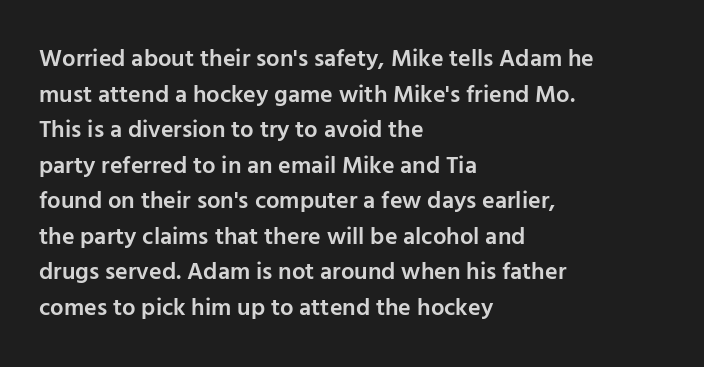
{"italic": "no", "bold": "semi", "underline": "no", "align": "left", "line_spacing": "normal", "line_spacing_ratio": 1.48, "letter_spacing": "normal", "letter_spacing_em": 0.0, "glyph_px": 24}
